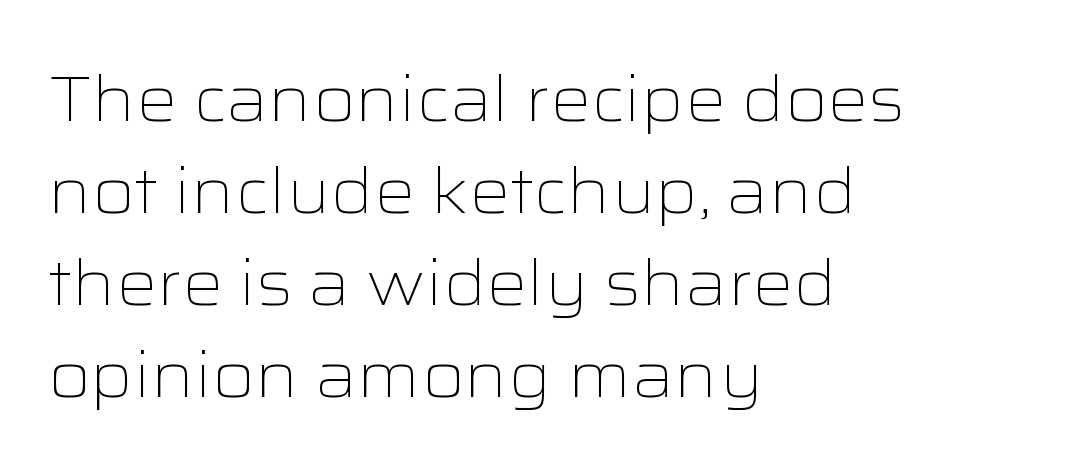
{"serif": "no", "italic": "no", "bold": "no", "weight": "light", "width": "wide", "stroke_contrast": "low", "x_height": "medium", "monospaced": "no", "underline": "no", "align": "left", "line_spacing": "normal", "line_spacing_ratio": 1.44, "letter_spacing": "normal", "letter_spacing_em": 0.0, "glyph_px": 64}
